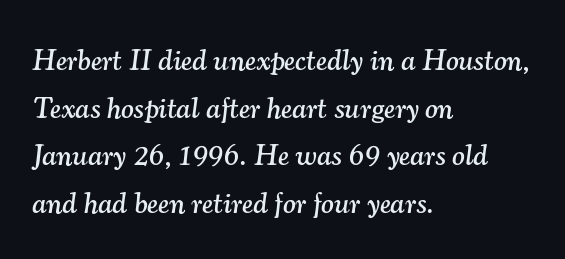
Q: Is the text italic (slanted)? A: Yes, it leans right by about 7 degrees.
Q: Is the typeface a serif or a sans-serif typeface? A: Serif.
Q: Is the text underlined? A: No.
Q: How is the paragraph aligned? A: Left-aligned.
Q: Is the spacing between letters normal or unusually wide? A: Normal.
Q: Is the spacing between lines tight, normal or loose? A: Normal.
Q: Width (condensed, normal, or wide)? A: Normal.
Q: Stroke contrast? A: Medium.
Q: x-height? A: Small.
Q: Monospaced? A: No.
